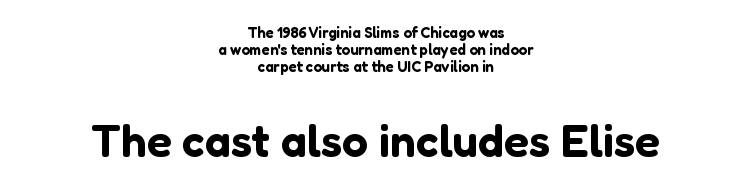
The image shows 46 px sans-serif type, upright; set centered, tight line spacing (1.15x), normal letter spacing, not underlined; the second (bottom) block is 3.07x larger; low stroke contrast and a medium x-height.
